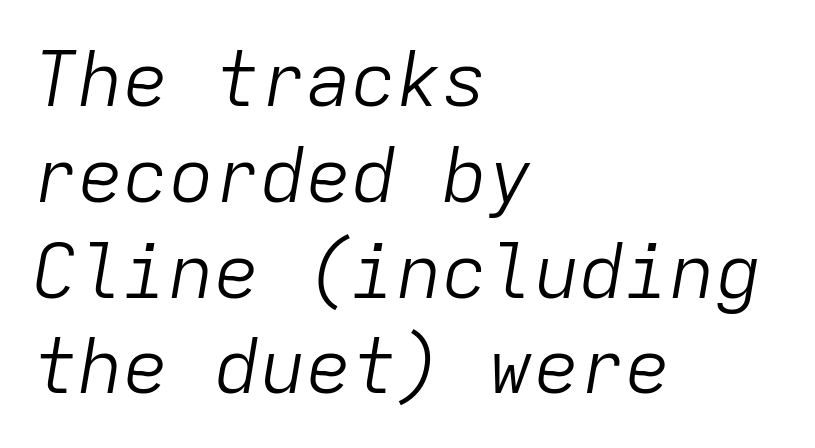
Q: Is the text bold? A: No.
Q: Is the text italic (slanted)? A: Yes, it leans right by about 9 degrees.
Q: Is the text underlined? A: No.
Q: How is the paragraph aligned? A: Left-aligned.
Q: Is the spacing between letters normal or unusually wide? A: Normal.
Q: Is the spacing between lines tight, normal or loose? A: Normal.
Q: Width (condensed, normal, or wide)? A: Normal.
Q: Stroke contrast? A: Low.
Q: x-height? A: Medium.
Q: Monospaced? A: Yes.
